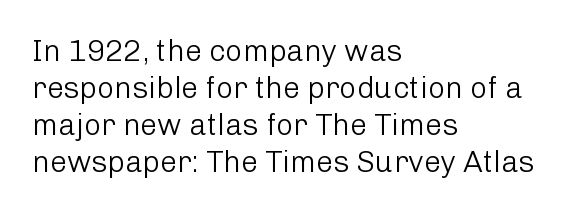
{"serif": "no", "italic": "no", "bold": "no", "weight": "light", "width": "normal", "stroke_contrast": "low", "x_height": "medium", "monospaced": "no", "underline": "no", "align": "left", "line_spacing_ratio": 1.23, "letter_spacing": "normal", "letter_spacing_em": 0.0, "glyph_px": 30}
